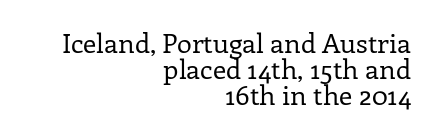
{"italic": "no", "bold": "no", "underline": "no", "align": "right", "line_spacing": "tight", "line_spacing_ratio": 0.96, "letter_spacing": "normal", "letter_spacing_em": 0.0, "glyph_px": 27}
